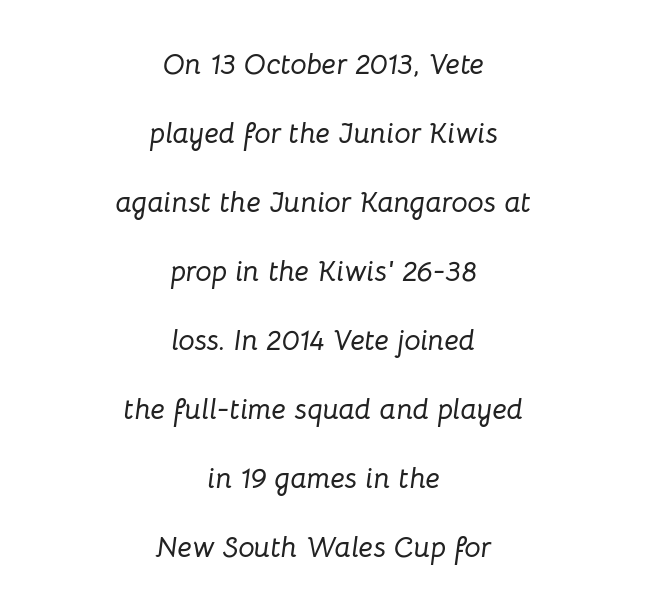
The zone under the glyphs is completely vacant. A student would call this center alignment; a typographer would say set centered. The face used here has a pronounced slope to its letters. This sample has the flowing, uneven cadence of proportional lettering.
